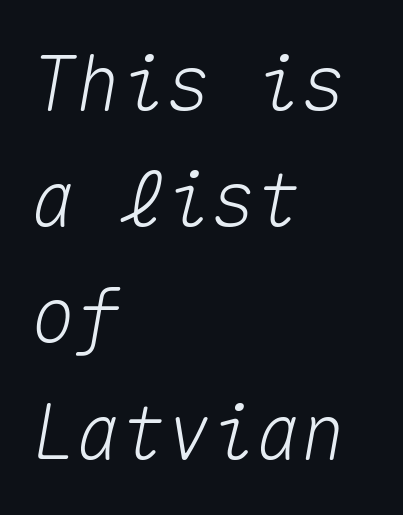
{"italic": "yes", "lean": "right", "slant_degrees": 10, "width": "normal", "stroke_contrast": "medium", "x_height": "medium", "monospaced": "yes", "underline": "no", "align": "left", "line_spacing": "normal", "line_spacing_ratio": 1.55, "letter_spacing": "normal", "letter_spacing_em": 0.0, "glyph_px": 75}
